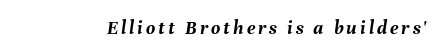
{"italic": "yes", "lean": "right", "slant_degrees": 8, "bold": "yes", "underline": "no", "glyph_px": 20}
